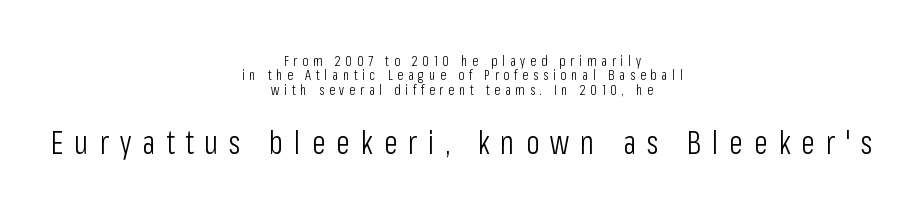
Q: Is the text bold? A: No.
Q: Is the text italic (slanted)? A: No, it is upright.
Q: Is the typeface a serif or a sans-serif typeface? A: Sans-serif.
Q: Is the text underlined? A: No.
Q: How is the paragraph aligned? A: Centered.
Q: Is the spacing between letters normal or unusually wide? A: Unusually wide.
Q: Is the spacing between lines tight, normal or loose? A: Tight.
Q: Which block of text is set in a larger size, the first (top) or the second (bottom)? A: The second (bottom) one.
Q: Width (condensed, normal, or wide)? A: Condensed.
Q: Stroke contrast? A: Low.
Q: x-height? A: Medium.
Q: Monospaced? A: No.
